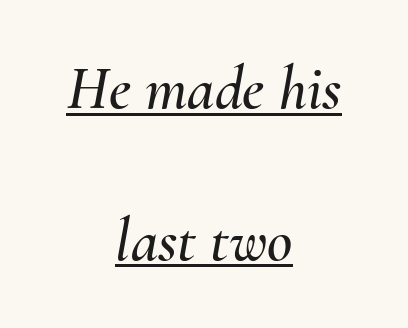
{"italic": "yes", "lean": "right", "slant_degrees": 10, "width": "normal", "stroke_contrast": "medium", "x_height": "small", "monospaced": "no", "underline": "yes", "align": "center", "line_spacing": "loose", "line_spacing_ratio": 2.45, "letter_spacing": "normal", "letter_spacing_em": 0.0, "glyph_px": 62}
